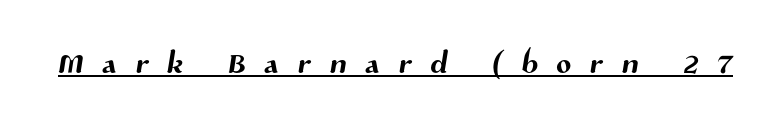
Is there an underline? Yes — a line sits under the letters. Is this a sans? Yes — the strokes have no serifs. Look at the tracking — it's clearly loosened, letters drifting apart. The letters advance in unequal steps, a hallmark of proportional type.
